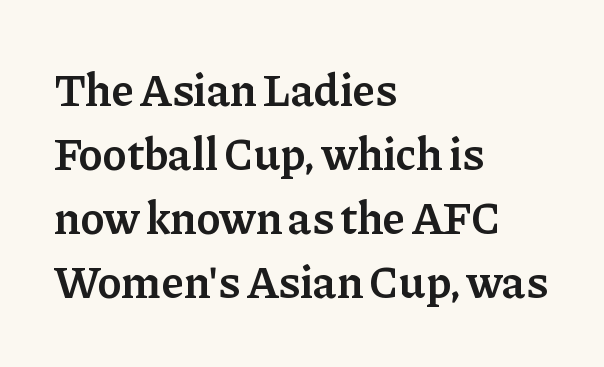
This is the in-between weight designers call semibold or demi. Honestly, there is no underline to notice here at all. Horizontal bands of white between lines are of average thickness. Look at the tracking — it's just the regular setting, nothing added.
